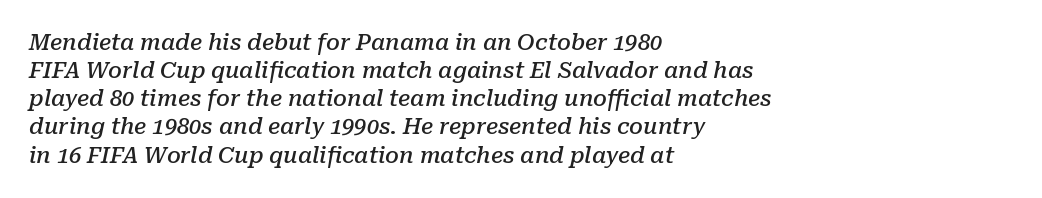
The letters sit at their default tracking, neither squeezed nor spread. The rendering uses a moderate line-height, typical for paragraphs. Short and long lines alike share a common starting point at left. Observe the lean: these are italic letterforms.
